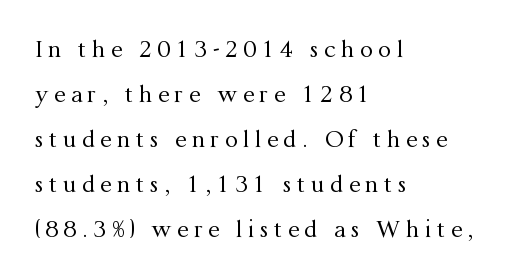
Q: Is the text bold? A: No.
Q: Is the text italic (slanted)? A: No, it is upright.
Q: Is the text underlined? A: No.
Q: How is the paragraph aligned? A: Left-aligned.
Q: Is the spacing between letters normal or unusually wide? A: Unusually wide.
Q: Is the spacing between lines tight, normal or loose? A: Loose.
